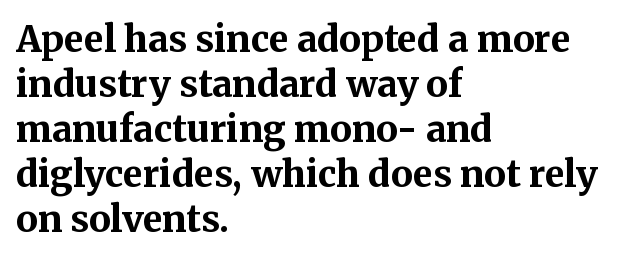
{"serif": "yes", "italic": "no", "bold": "yes", "weight": "bold", "width": "normal", "stroke_contrast": "medium", "x_height": "medium", "monospaced": "no", "underline": "no", "align": "left", "line_spacing": "normal", "line_spacing_ratio": 1.25, "letter_spacing": "normal", "letter_spacing_em": 0.0, "glyph_px": 36}
